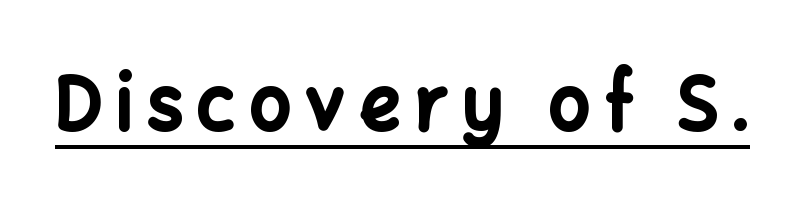
The image shows 72 px bold sans-serif type, upright; set unusually wide letter spacing (+0.2 em), underlined; low stroke contrast and a medium x-height.
